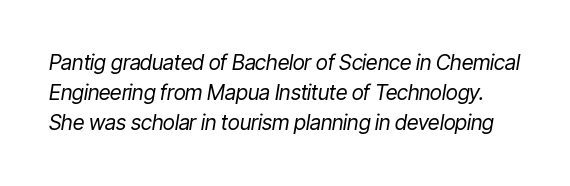
{"italic": "yes", "lean": "right", "slant_degrees": 9, "bold": "no", "underline": "no", "line_spacing": "normal", "line_spacing_ratio": 1.43, "letter_spacing": "normal", "letter_spacing_em": 0.0, "glyph_px": 21}
